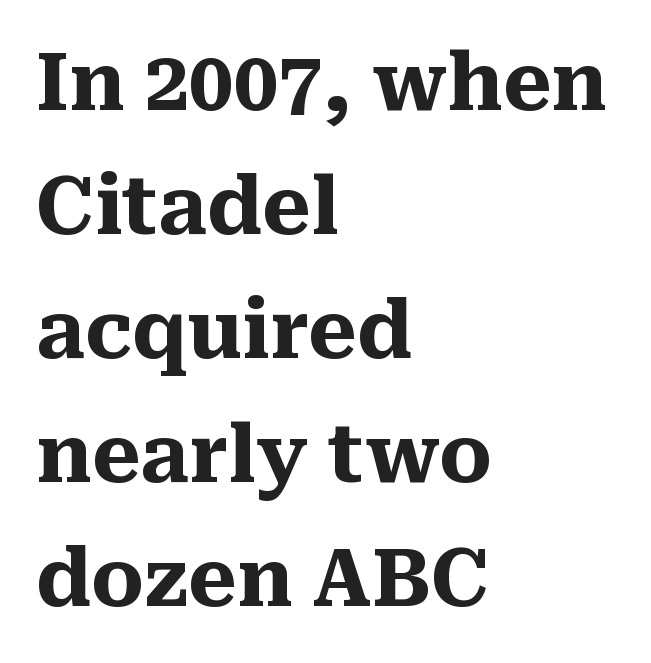
The image shows 79 px heavy serif type, upright; set left-aligned, normal line spacing (1.57x), normal letter spacing, not underlined; medium stroke contrast and a medium x-height.
